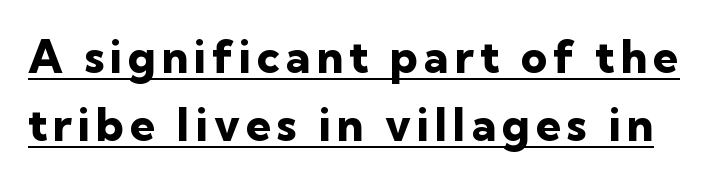
A baseline rule has been typeset under these characters. Pretty heavy lettering here — definitely bold. To sum up the face: it is a sans, with no serifs. Compared with typical paragraphs, the rows here are spaced about the same. These lines were composed using upright roman letters. A typesetter would call this proportional, since set widths differ per character.
